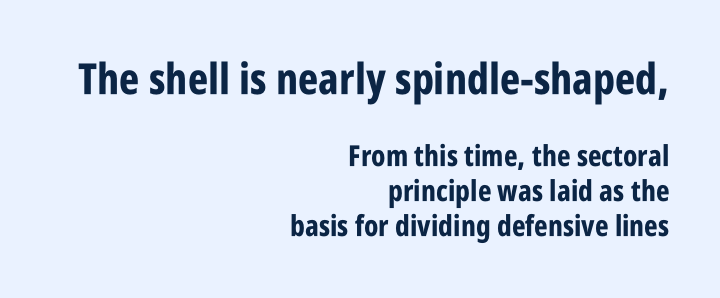
The image shows 43 px bold, condensed sans-serif type, upright; set right-aligned, line spacing 1.2x, normal letter spacing, not underlined; the first (top) block is 1.48x larger; low stroke contrast and a large x-height.
